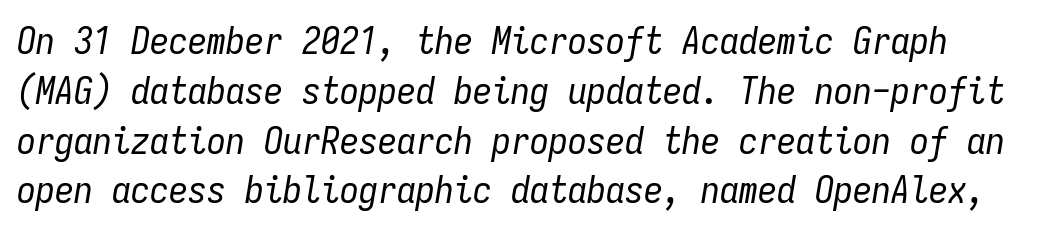
The image shows 38 px regular-weight, condensed type, italic (leaning right), monospaced; set normal line spacing (1.31x), normal letter spacing, not underlined; low stroke contrast and a medium x-height.
